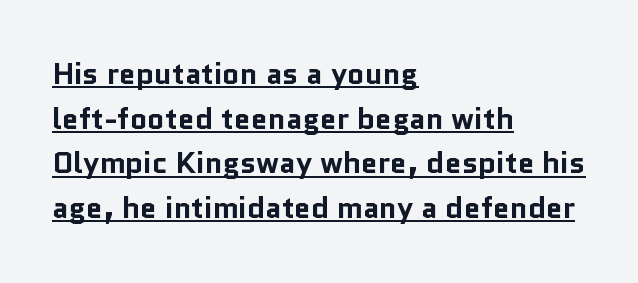
The image shows 30 px bold sans-serif type, upright; set left-aligned, normal line spacing (1.49x), normal letter spacing, underlined; low stroke contrast and a medium x-height.
